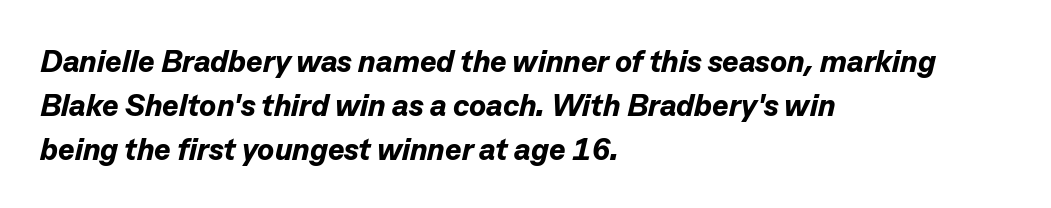
The image shows 31 px bold type, italic (leaning right); set left-aligned, normal line spacing (1.42x), normal letter spacing, not underlined; low stroke contrast and a medium x-height.
